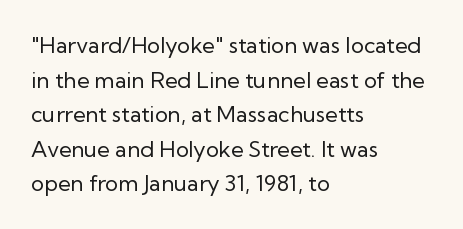
Which margin do the lines hug? The left one — the right edge is uneven. This is roman type, the default non-slanted kind. Summary of vertical rhythm: regular, with standard interline spacing. These glyphs show unthickened strokes, regular width or finer. The rendering keeps characters at their native spacing. The gap between lines stays unmarked.
